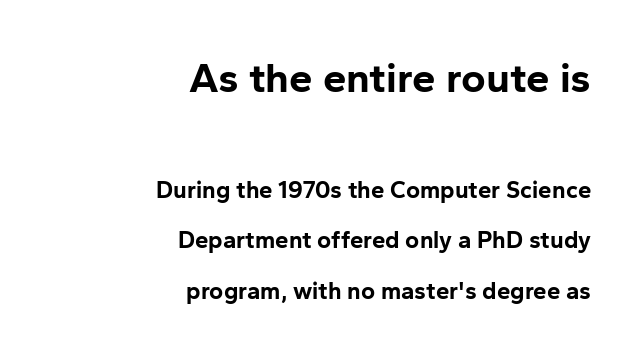
A typesetter would call this leading open, well beyond the default. Type style note: lacks serifs. Note the varied advance widths — an 'i' is clearly narrower than an 'm'. In terms of letterspacing, this is plain default setting. Heft: maximum for text — a bold.
